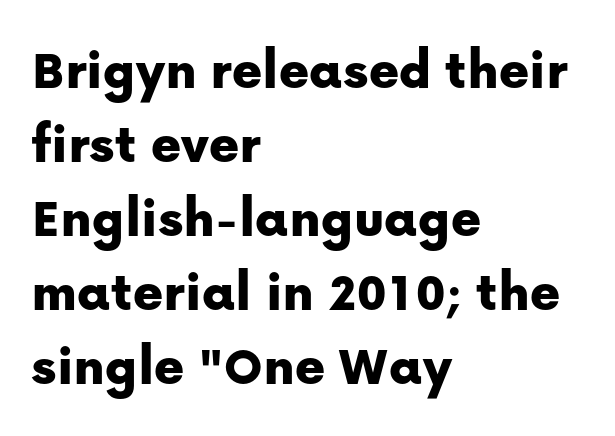
Q: Is the text italic (slanted)? A: No, it is upright.
Q: Is the typeface a serif or a sans-serif typeface? A: Sans-serif.
Q: Is the text underlined? A: No.
Q: How is the paragraph aligned? A: Left-aligned.
Q: Is the spacing between letters normal or unusually wide? A: Normal.
Q: Is the spacing between lines tight, normal or loose? A: Normal.
Q: Width (condensed, normal, or wide)? A: Normal.
Q: Stroke contrast? A: Low.
Q: x-height? A: Medium.
Q: Monospaced? A: No.
